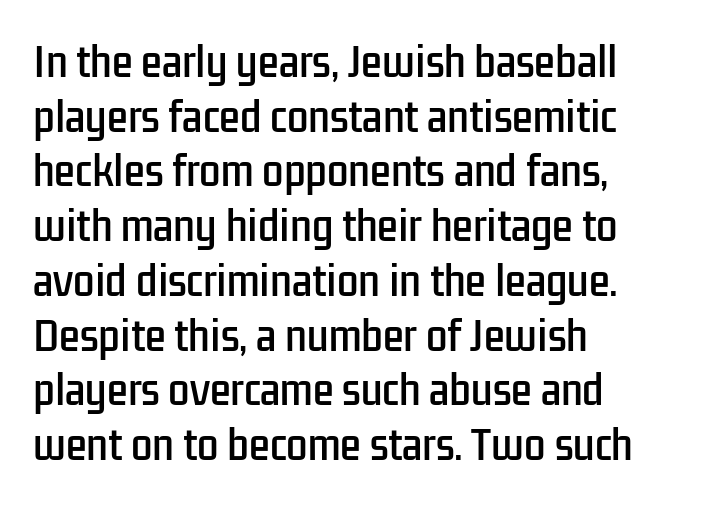
The image shows 38 px condensed sans-serif type, upright; set left-aligned, normal line spacing (1.44x), normal letter spacing, not underlined; low stroke contrast and a medium x-height.
